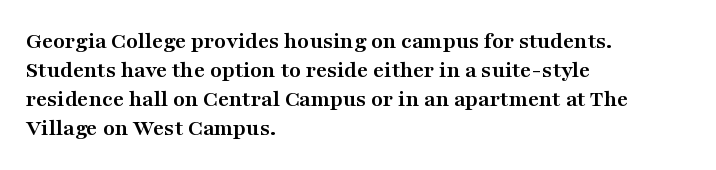
Bold? Absolutely — the strokes are thick and heavy. These lines are set flush left with a ragged right edge. Each row of text sits above clean, open space. There is no visible air inserted between adjacent glyphs. The type sits square on the baseline with zero lean.
